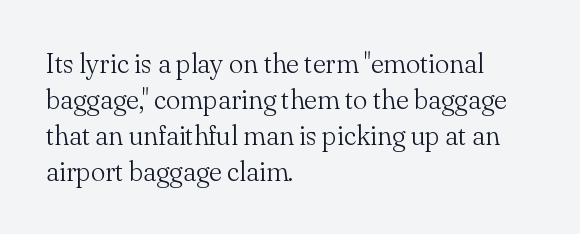
{"italic": "no", "bold": "no", "underline": "no", "align": "left", "line_spacing": "normal", "line_spacing_ratio": 1.33, "letter_spacing": "normal", "letter_spacing_em": 0.0, "glyph_px": 27}
